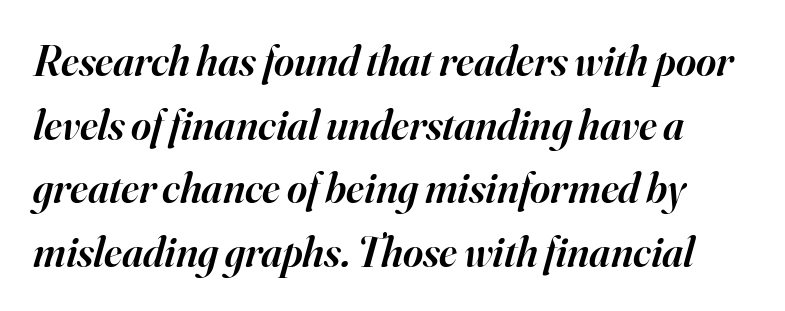
{"serif": "yes", "italic": "yes", "lean": "right", "slant_degrees": 16, "bold": "semi", "weight": "semibold", "width": "normal", "stroke_contrast": "high", "x_height": "small", "monospaced": "no", "underline": "no", "line_spacing": "normal", "line_spacing_ratio": 1.48, "letter_spacing": "normal", "letter_spacing_em": 0.0, "glyph_px": 43}
